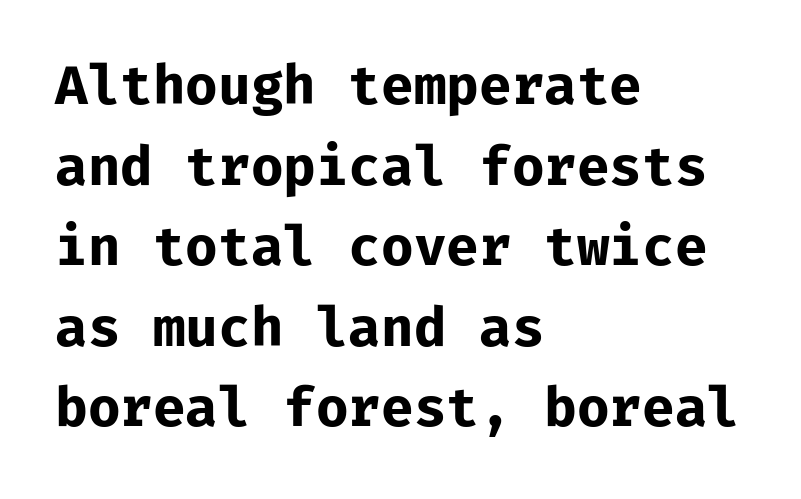
{"serif": "no", "italic": "no", "bold": "yes", "weight": "bold", "width": "normal", "stroke_contrast": "low", "x_height": "medium", "underline": "no", "align": "left", "line_spacing": "normal", "line_spacing_ratio": 1.52, "letter_spacing": "normal", "letter_spacing_em": 0.0, "glyph_px": 53}
